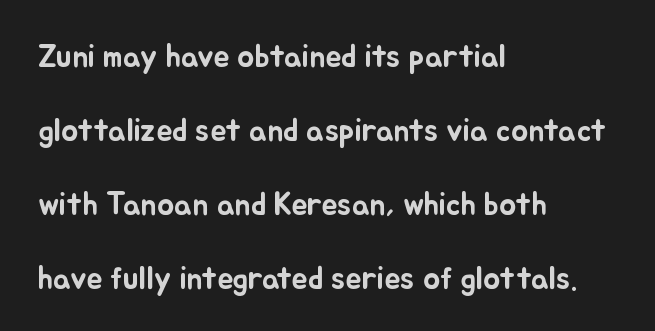
The image shows 32 px text type, upright; set left-aligned, loose line spacing (2.31x), normal letter spacing, not underlined; low stroke contrast and a small x-height.
